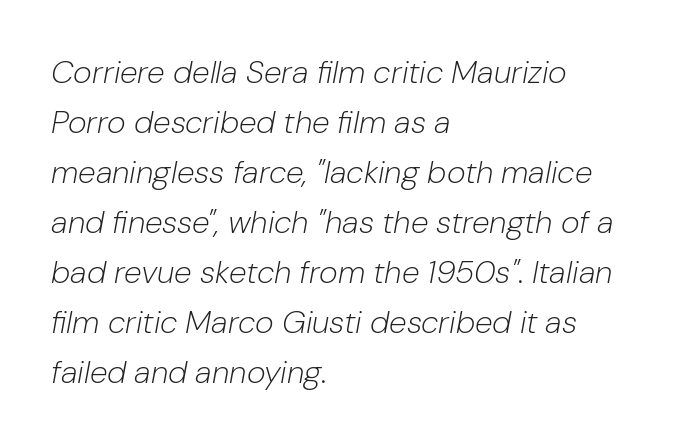
This sample has the flowing, uneven cadence of proportional lettering. Underline: absent. Here the glyphs are tracked normally, forming tight word shapes. Horizontally, the lines are justified to the leading edge only. Whoever set this chose a conventional vertical rhythm. These glyphs show unthickened strokes, regular width or finer.
